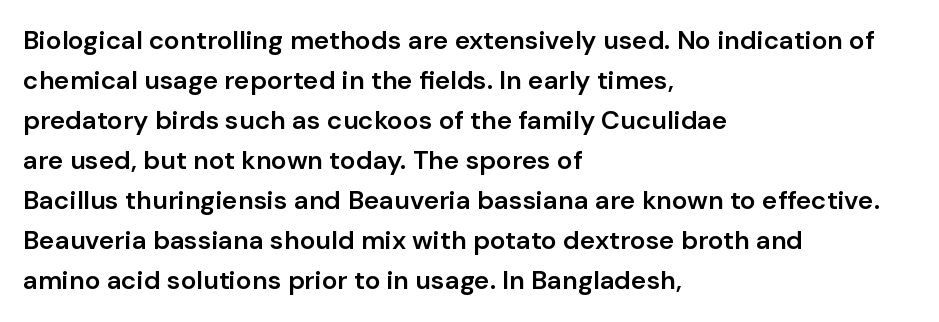
Leading matches the norm, producing a regular column. The passage is arranged the way most books set body copy — flush left. Anything drawn beneath the words? Only blank space. Typesetter's note: demi weight, one step under bold.
